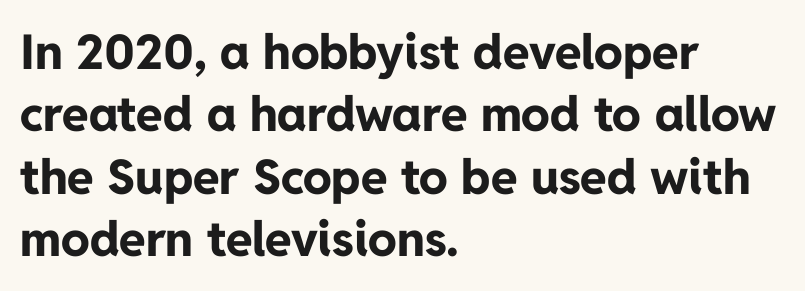
The passage shown is emphatically bold. The letters sit at their default tracking, neither squeezed nor spread. Font category for this specimen: sans-serif. Do the characters align in a grid? No, the font is proportional.
